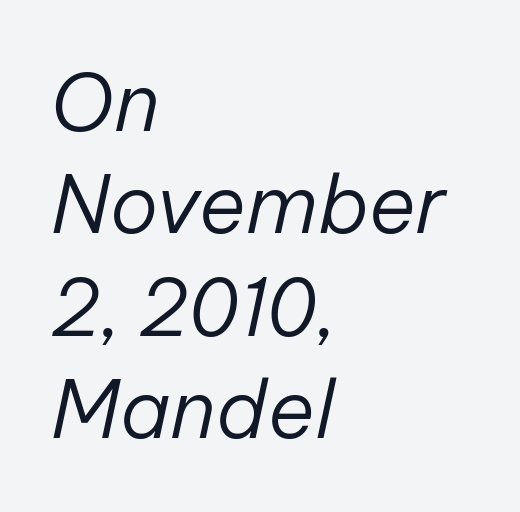
The image shows 80 px regular-weight type, italic (leaning right); set left-aligned, normal line spacing (1.28x), normal letter spacing, not underlined; low stroke contrast and a medium x-height.
